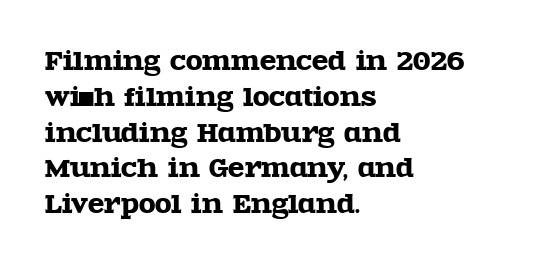
{"italic": "no", "underline": "no", "align": "left", "line_spacing": "normal", "line_spacing_ratio": 1.49, "letter_spacing": "normal", "letter_spacing_em": 0.0, "glyph_px": 24}
